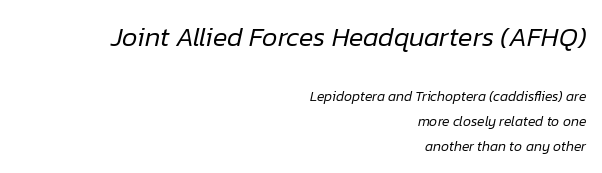
{"italic": "yes", "lean": "right", "slant_degrees": 12, "bold": "no", "underline": "no", "align": "right", "line_spacing_ratio": 1.77, "letter_spacing": "normal", "letter_spacing_em": 0.0, "larger_block": "first", "size_ratio": 1.93, "glyph_px": 27}
